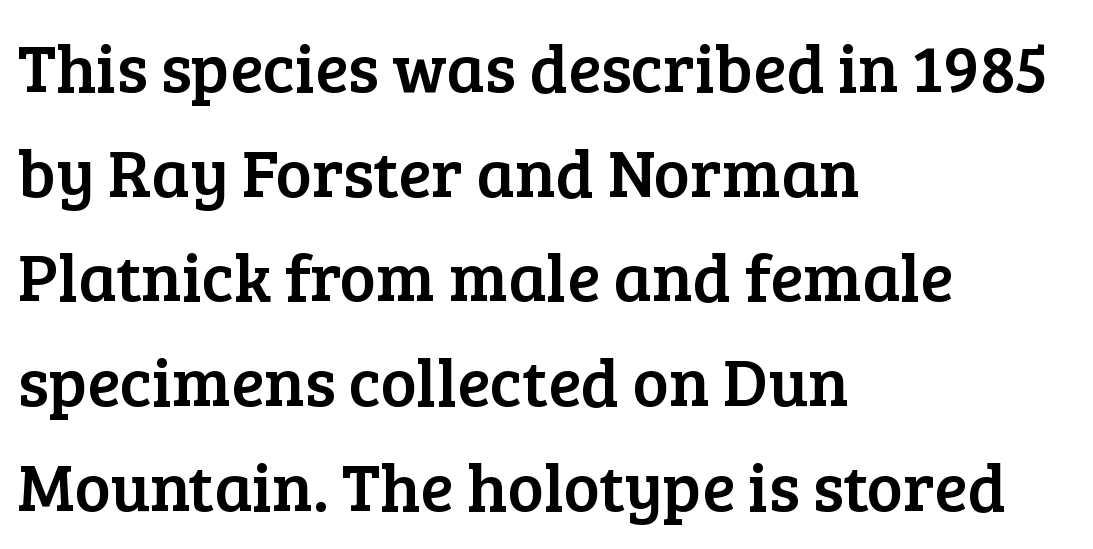
Yep, those are serifs on the letters. Summary of vertical rhythm: regular, with standard interline spacing. Nope, not italic — everything's standing straight. You could not count columns in this text — the font is proportionally spaced. Teacher's note: observe the even left margin — that is flush-left alignment. Does extra space separate the letters? No, they use regular spacing.
